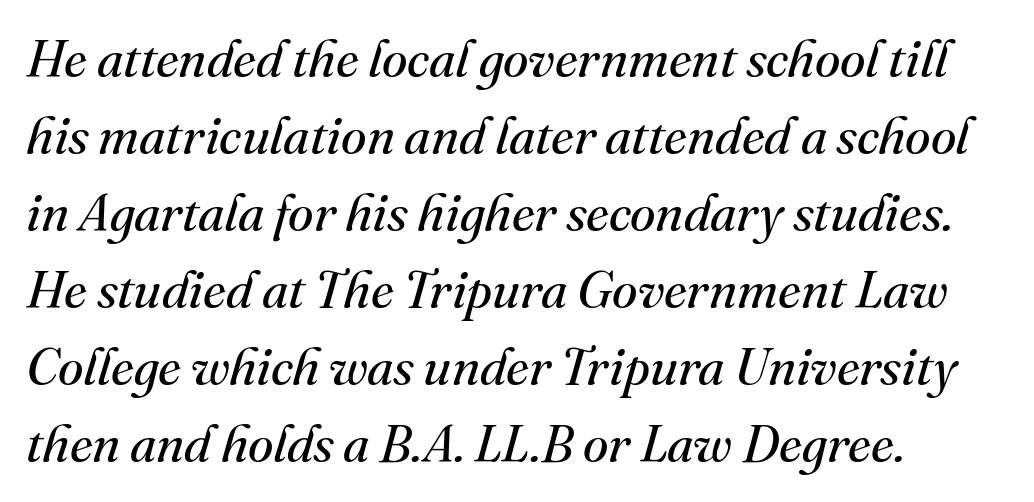
These lines are set flush left with a ragged right edge. Inter-character spacing is left at the font's built-in metrics. Letters have the restrained weight of plain body copy at most. Slanted lettering throughout. Each new line begins a customary step beneath the previous one.
